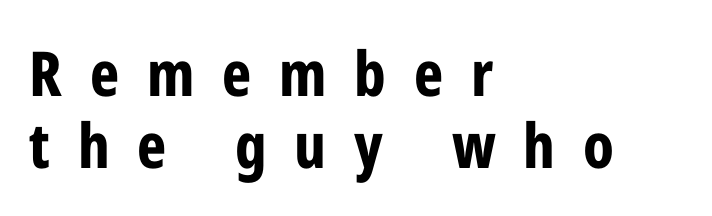
{"serif": "no", "italic": "no", "bold": "yes", "weight": "bold", "width": "condensed", "stroke_contrast": "low", "x_height": "medium", "monospaced": "no", "underline": "no", "align": "left", "line_spacing_ratio": 1.16, "letter_spacing": "wide", "letter_spacing_em": 0.45, "glyph_px": 62}
